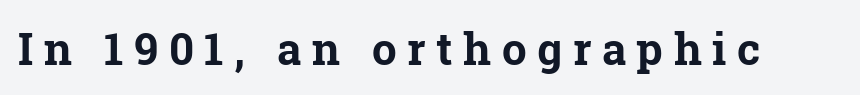
{"serif": "yes", "italic": "no", "bold": "yes", "weight": "bold", "width": "normal", "stroke_contrast": "low", "x_height": "medium", "monospaced": "no", "underline": "no", "letter_spacing": "wide", "letter_spacing_em": 0.24, "glyph_px": 44}
